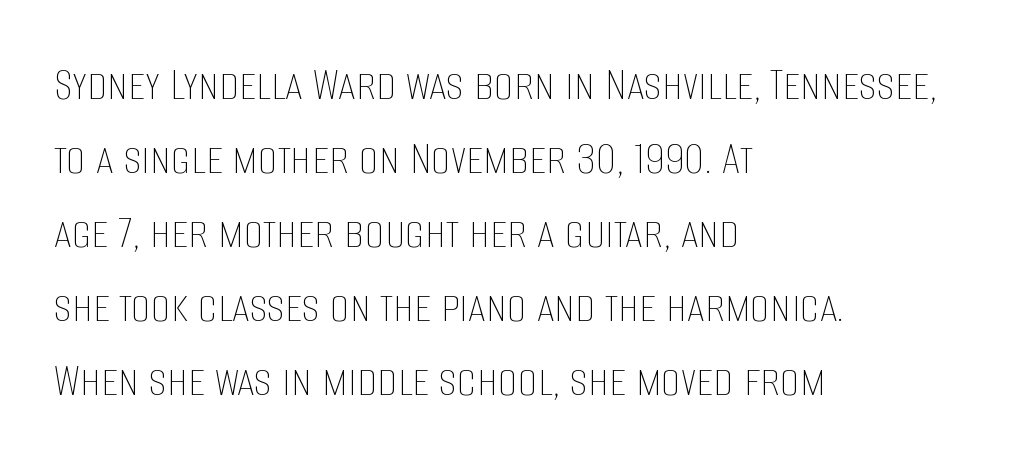
{"italic": "no", "bold": "no", "weight": "thin", "width": "condensed", "stroke_contrast": "low", "x_height": "large", "monospaced": "no", "underline": "no", "align": "left", "line_spacing": "normal", "line_spacing_ratio": 1.48, "letter_spacing": "normal", "letter_spacing_em": 0.0, "glyph_px": 50}
